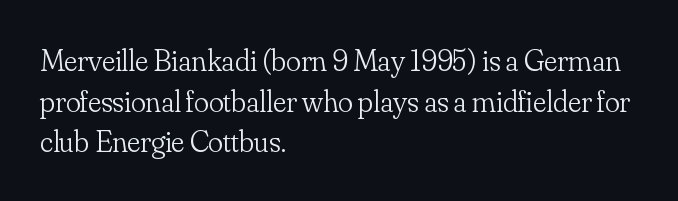
The image shows 31 px light serif type, upright; set left-aligned, normal line spacing (1.31x), normal letter spacing, not underlined; low stroke contrast and a small x-height.
